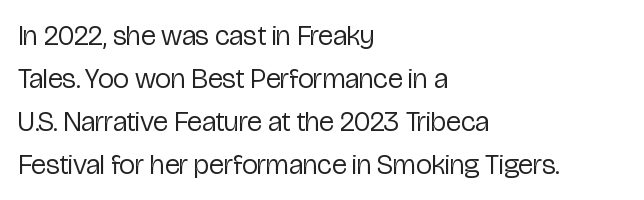
Q: Is the text bold? A: No.
Q: Is the text italic (slanted)? A: No, it is upright.
Q: Is the typeface a serif or a sans-serif typeface? A: Sans-serif.
Q: Is the text underlined? A: No.
Q: How is the paragraph aligned? A: Left-aligned.
Q: Is the spacing between letters normal or unusually wide? A: Normal.
Q: Is the spacing between lines tight, normal or loose? A: Normal.
Q: Width (condensed, normal, or wide)? A: Condensed.
Q: Stroke contrast? A: Low.
Q: x-height? A: Medium.
Q: Monospaced? A: No.
